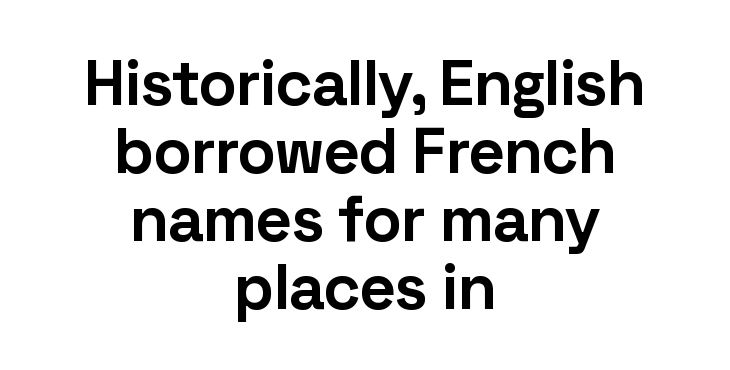
Q: Is the text bold? A: Yes.
Q: Is the text italic (slanted)? A: No, it is upright.
Q: Is the typeface a serif or a sans-serif typeface? A: Sans-serif.
Q: Is the text underlined? A: No.
Q: How is the paragraph aligned? A: Centered.
Q: Is the spacing between letters normal or unusually wide? A: Normal.
Q: Is the spacing between lines tight, normal or loose? A: Tight.
Q: Width (condensed, normal, or wide)? A: Normal.
Q: Stroke contrast? A: Low.
Q: x-height? A: Medium.
Q: Monospaced? A: No.
